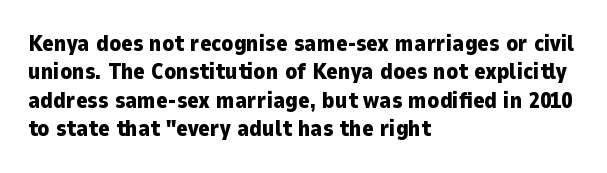
Q: Is the text bold? A: Yes.
Q: Is the text italic (slanted)? A: No, it is upright.
Q: Is the text underlined? A: No.
Q: How is the paragraph aligned? A: Left-aligned.
Q: Is the spacing between letters normal or unusually wide? A: Normal.
Q: Is the spacing between lines tight, normal or loose? A: Normal.
